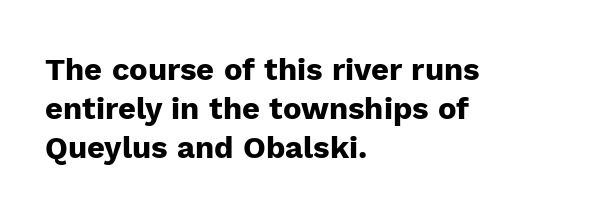
Letters rest on an invisible, unmarked baseline. If you drew a line through each stem, it would be perfectly vertical. The lines sit at an ordinary, default distance from one another. The font family rendered here belongs to the sans-serif group. Characters follow at the spacing the type designer built in. Which margin do the lines hug? The left one — the right edge is uneven.
